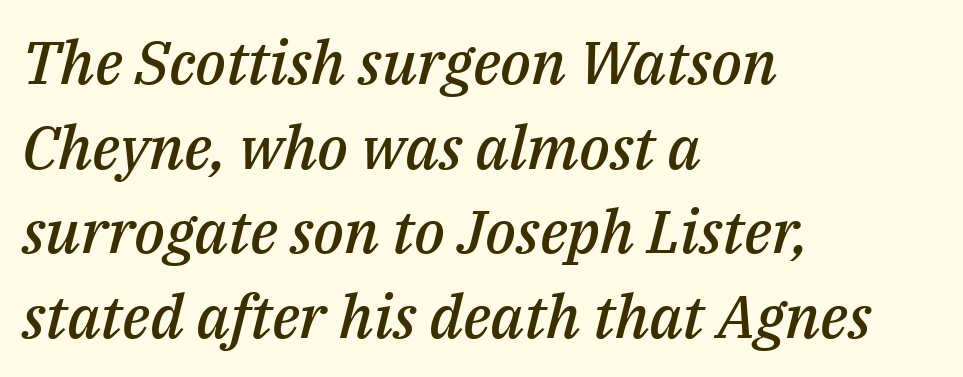
The image shows 60 px semibold type, italic (leaning right); set left-aligned, normal line spacing (1.41x), normal letter spacing, not underlined; medium stroke contrast and a medium x-height.
